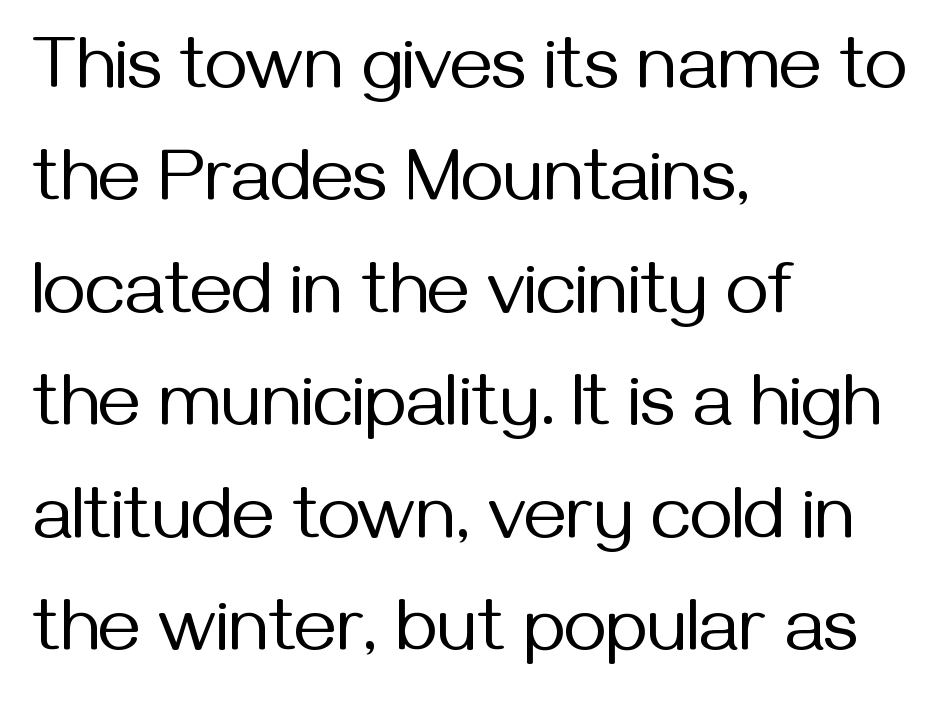
{"serif": "no", "italic": "no", "bold": "no", "weight": "regular", "width": "normal", "stroke_contrast": "medium", "x_height": "medium", "monospaced": "no", "underline": "no", "align": "left", "line_spacing": "normal", "line_spacing_ratio": 1.52, "letter_spacing": "normal", "letter_spacing_em": 0.0, "glyph_px": 74}
